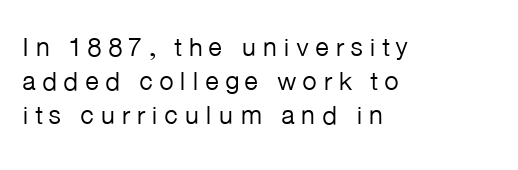
{"italic": "no", "bold": "no", "underline": "no", "align": "left", "line_spacing": "normal", "line_spacing_ratio": 1.3, "letter_spacing": "wide", "letter_spacing_em": 0.22, "glyph_px": 26}
